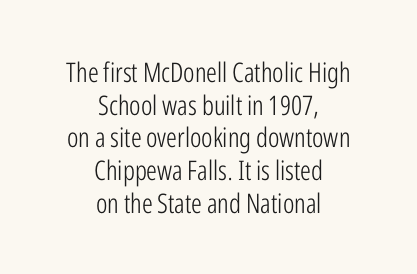
The image shows 27 px text type, upright; set centered, line spacing 1.21x, normal letter spacing, not underlined.
